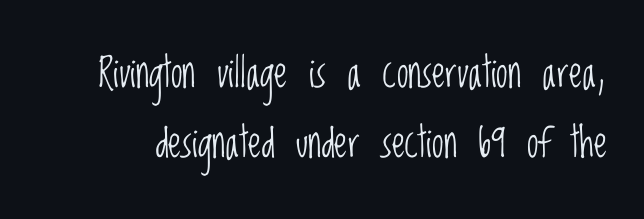
Q: Is the text bold? A: No.
Q: Is the text italic (slanted)? A: No, it is upright.
Q: Is the typeface a serif or a sans-serif typeface? A: Sans-serif.
Q: Is the text underlined? A: No.
Q: Is the spacing between letters normal or unusually wide? A: Normal.
Q: Is the spacing between lines tight, normal or loose? A: Normal.
Q: Width (condensed, normal, or wide)? A: Condensed.
Q: Stroke contrast? A: Low.
Q: x-height? A: Large.
Q: Monospaced? A: No.
